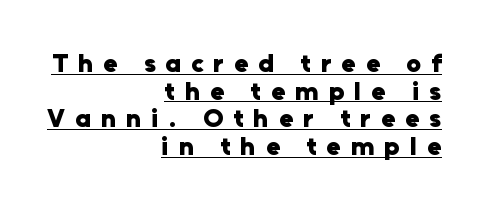
The image shows 26 px bold type, upright; set right-aligned, tight line spacing (1.06x), unusually wide letter spacing (+0.39 em), underlined.
